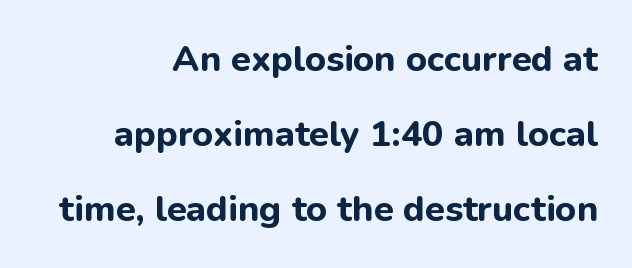
The image shows 36 px bold sans-serif type, upright; set right-aligned, loose line spacing (2.08x), normal letter spacing, not underlined; low stroke contrast and a medium x-height.
